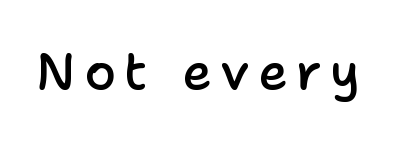
{"serif": "no", "italic": "no", "bold": "semi", "weight": "semibold", "width": "normal", "stroke_contrast": "low", "x_height": "medium", "monospaced": "no", "underline": "no", "glyph_px": 51}
